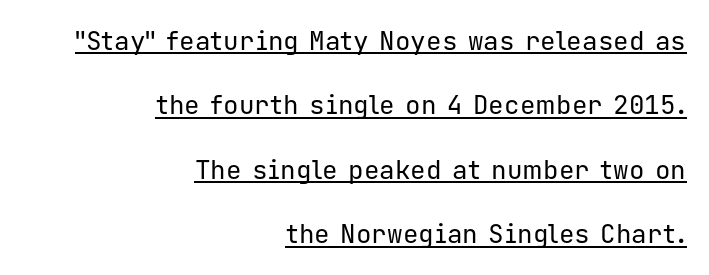
{"italic": "no", "bold": "no", "underline": "yes", "align": "right", "line_spacing": "loose", "line_spacing_ratio": 2.48, "letter_spacing": "normal", "letter_spacing_em": 0.0, "glyph_px": 26}
